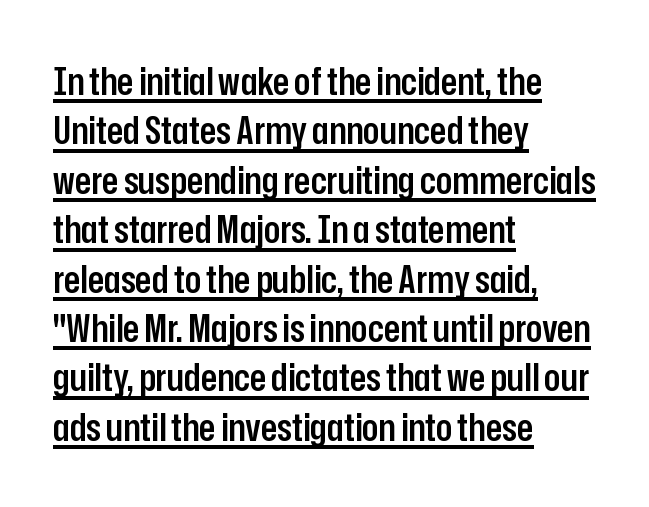
The image shows 38 px semibold, condensed sans-serif type, upright; set left-aligned, normal line spacing (1.3x), normal letter spacing, underlined; low stroke contrast and a medium x-height.
